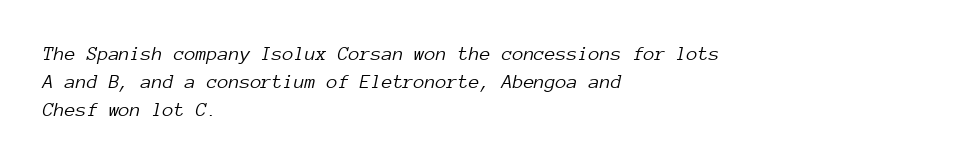
Q: Is the text bold? A: No.
Q: Is the text italic (slanted)? A: Yes, it leans right by about 12 degrees.
Q: Is the text underlined? A: No.
Q: How is the paragraph aligned? A: Left-aligned.
Q: Is the spacing between letters normal or unusually wide? A: Normal.
Q: Is the spacing between lines tight, normal or loose? A: Normal.
